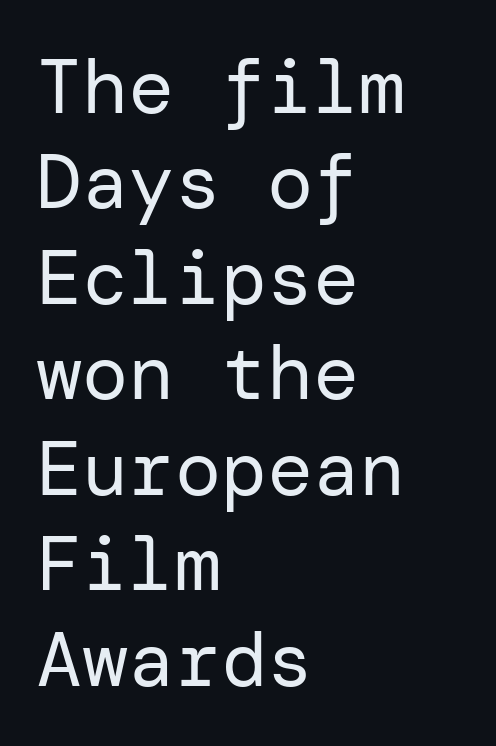
Examine the stroke ends and you'll find no serifs. Style check: upright. Inter-character spacing is left at the font's built-in metrics. These lines stack with their left ends in a neat column. Counters stay open thanks to moderate or lighter strokes.
